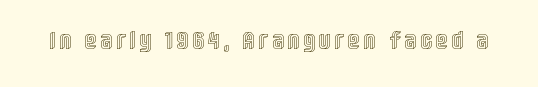
The gap between lines stays unmarked. These lines have a slow, spaced-out rhythm from letter to letter. The letters stand straight up with perfectly vertical stems.
